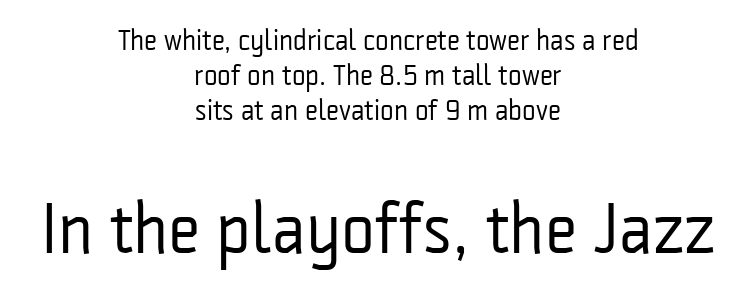
The paragraph has two soft edges and a firm central axis. The specimen omits any rule beneath the text block's lines. On a weight scale, this lands at 450 or below. Tall strokes in this sample are plumb rather than angled. Between these two stacked blocks, the lower one wins on size. Each word holds together tightly as a unit, with standard inter-letter gaps.
